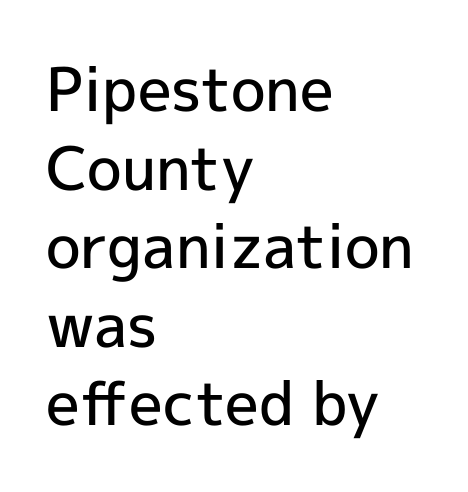
{"serif": "no", "italic": "no", "bold": "semi", "weight": "semibold", "width": "normal", "x_height": "medium", "monospaced": "no", "underline": "no", "align": "left", "line_spacing": "normal", "line_spacing_ratio": 1.31, "letter_spacing": "normal", "letter_spacing_em": 0.0, "glyph_px": 60}
